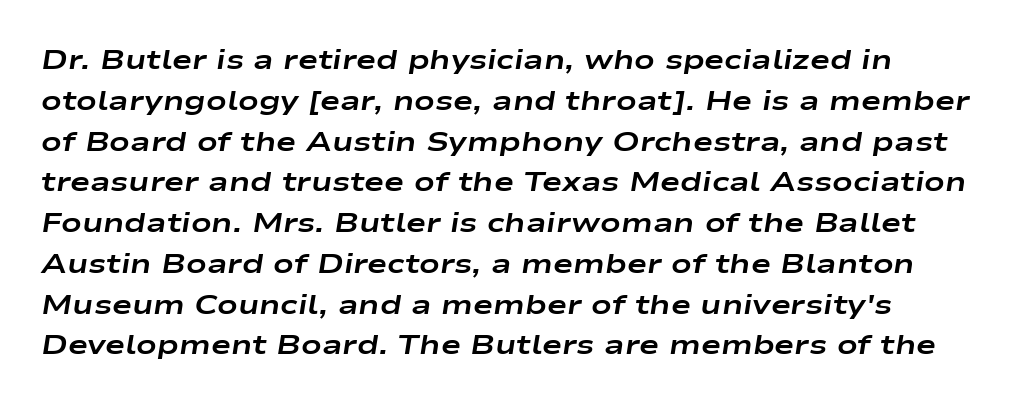
{"italic": "yes", "lean": "right", "slant_degrees": 9, "bold": "yes", "underline": "no", "align": "left", "line_spacing": "normal", "line_spacing_ratio": 1.51, "letter_spacing": "normal", "letter_spacing_em": 0.0, "glyph_px": 27}
